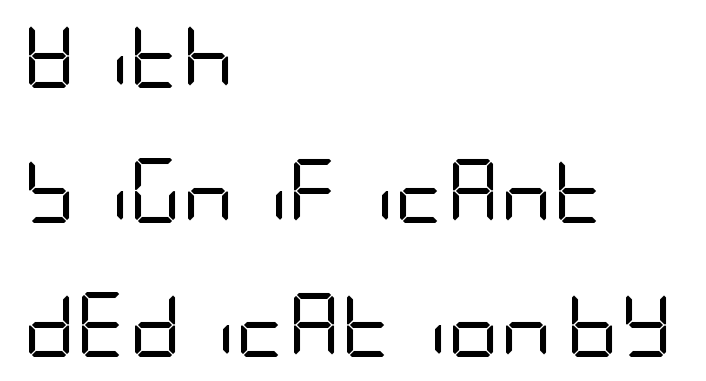
The image shows 65 px regular-weight, condensed sans-serif type, upright; set left-aligned, loose line spacing (2.07x), normal letter spacing, not underlined; low stroke contrast and a large x-height.
